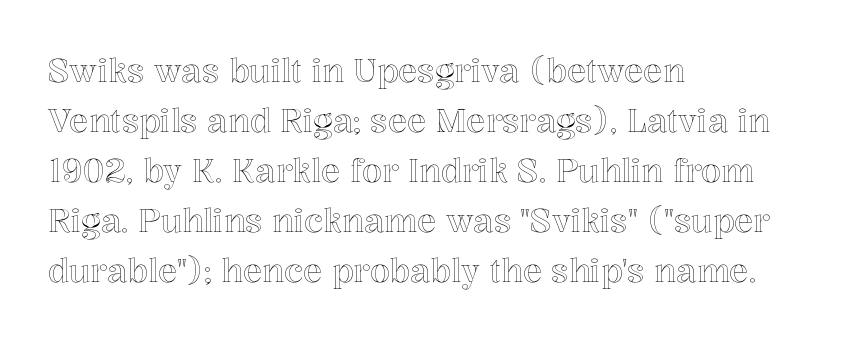
Q: Is the text italic (slanted)? A: No, it is upright.
Q: Is the text underlined? A: No.
Q: How is the paragraph aligned? A: Left-aligned.
Q: Is the spacing between letters normal or unusually wide? A: Normal.
Q: Is the spacing between lines tight, normal or loose? A: Normal.
Q: Width (condensed, normal, or wide)? A: Normal.
Q: x-height? A: Medium.
Q: Monospaced? A: No.
